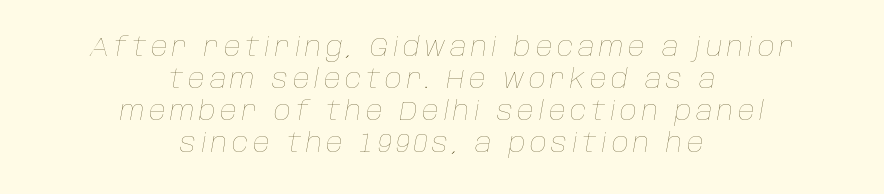
If you folded the block vertically in half, each line would mirror itself in length. Descender tails drop into unmarked territory. Ink coverage per letter is moderate at most. The passage shown leans; its letterforms are oblique.
